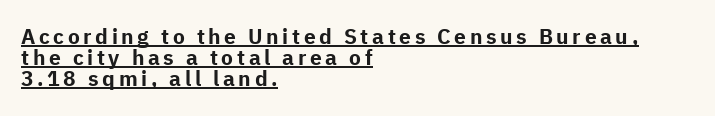
{"italic": "no", "bold": "yes", "underline": "yes", "align": "left", "line_spacing": "tight", "line_spacing_ratio": 1.0, "glyph_px": 21}
